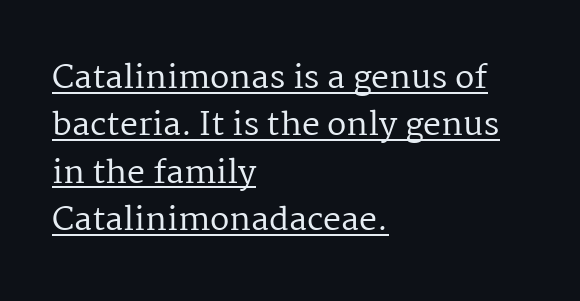
Serifs: yes, visible at the terminals of the letterforms. Line beginnings align vertically; line endings do not. One glance says typical: line gaps are just what's usual. Looks like regular typesetting: each glyph gets only the width it needs. The font is comparable to plain body text, perhaps lighter. Vertical strokes here are truly vertical.
